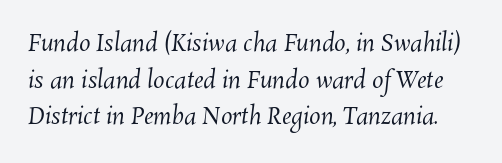
Q: Is the text bold? A: No.
Q: Is the text underlined? A: No.
Q: Is the spacing between letters normal or unusually wide? A: Normal.
Q: Is the spacing between lines tight, normal or loose? A: Normal.
